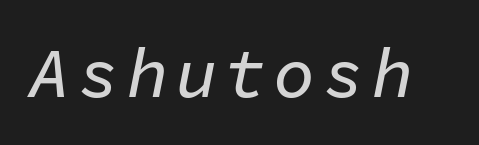
The image shows 69 px text type, italic (leaning right), monospaced; set not underlined; low stroke contrast and a medium x-height.
